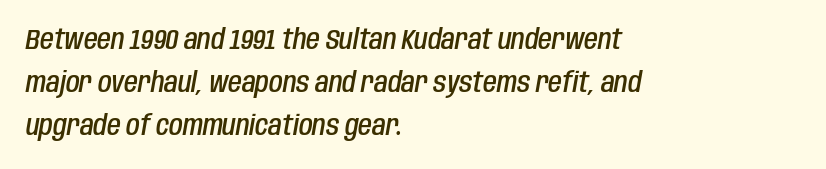
Notice how the passage keeps a crisp vertical edge on the left only. Words float on clear page, feet unadorned. Set as a demibold, roughly 600 on the weight scale. This is oblique type, the kind used for emphasis or titles.
